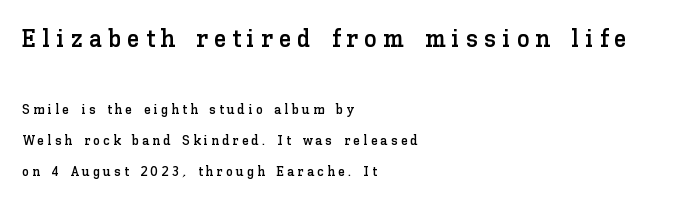
Q: Is the text italic (slanted)? A: No, it is upright.
Q: Is the text underlined? A: No.
Q: How is the paragraph aligned? A: Left-aligned.
Q: Is the spacing between letters normal or unusually wide? A: Unusually wide.
Q: Is the spacing between lines tight, normal or loose? A: Loose.
Q: Which block of text is set in a larger size, the first (top) or the second (bottom)? A: The first (top) one.
